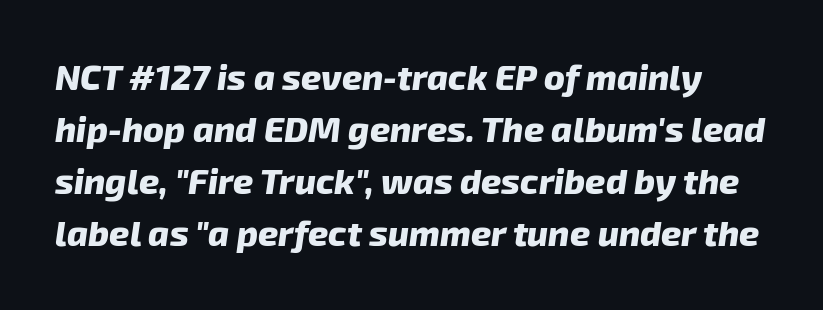
Q: Is the text bold? A: Yes.
Q: Is the text italic (slanted)? A: Yes, it leans right by about 8 degrees.
Q: Is the text underlined? A: No.
Q: Is the spacing between letters normal or unusually wide? A: Normal.
Q: Is the spacing between lines tight, normal or loose? A: Normal.
Q: Width (condensed, normal, or wide)? A: Normal.
Q: Stroke contrast? A: Low.
Q: x-height? A: Medium.
Q: Monospaced? A: No.
